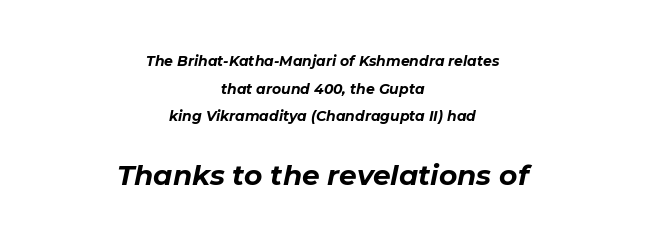
{"italic": "yes", "lean": "right", "slant_degrees": 11, "bold": "yes", "weight": "bold", "width": "normal", "stroke_contrast": "low", "x_height": "medium", "monospaced": "no", "underline": "no", "align": "center", "line_spacing": "loose", "line_spacing_ratio": 1.97, "letter_spacing": "normal", "letter_spacing_em": 0.0, "larger_block": "second", "size_ratio": 2.0, "glyph_px": 28}
